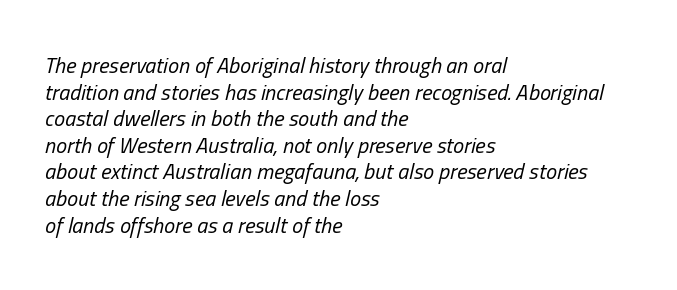
Q: Is the text bold? A: No.
Q: Is the text italic (slanted)? A: Yes, it leans right by about 13 degrees.
Q: Is the text underlined? A: No.
Q: How is the paragraph aligned? A: Left-aligned.
Q: Is the spacing between letters normal or unusually wide? A: Normal.
